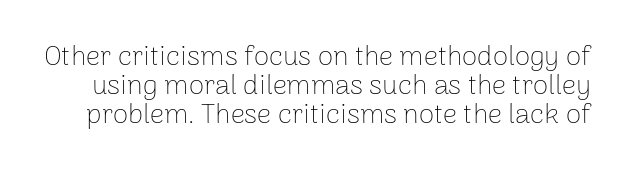
Is this a sans? Yes — the strokes have no serifs. The rendering uses natural spacing where letterforms have individual widths. Unlike italic type, these characters show no tilt at all. The line texture is even and compact thanks to regular tracking. Bold? No — there's no thickening of the strokes.
